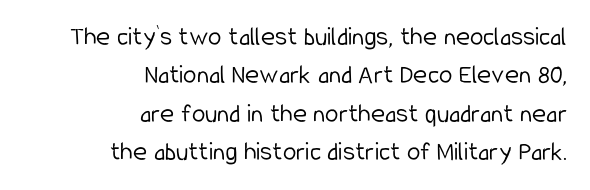
Q: Is the text bold? A: No.
Q: Is the text italic (slanted)? A: No, it is upright.
Q: Is the text underlined? A: No.
Q: How is the paragraph aligned? A: Right-aligned.
Q: Is the spacing between letters normal or unusually wide? A: Normal.
Q: Is the spacing between lines tight, normal or loose? A: Normal.
